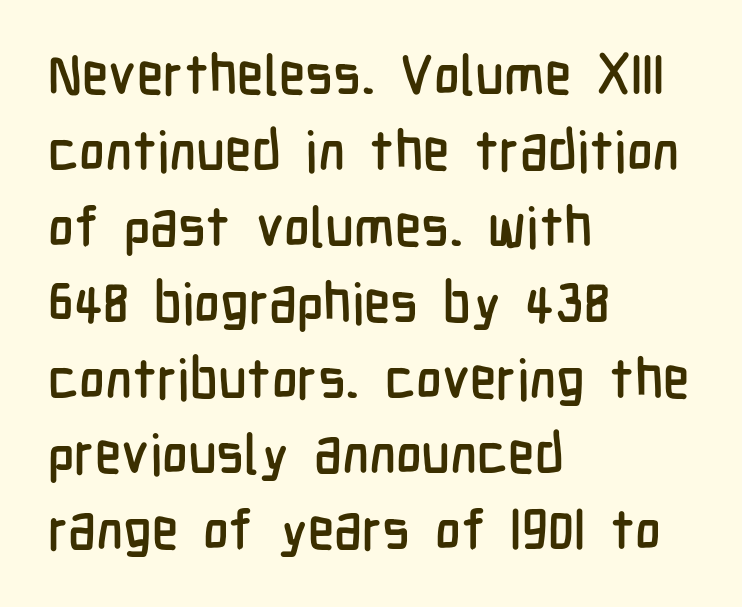
The image shows 55 px condensed sans-serif type, upright; set left-aligned, normal line spacing (1.38x), normal letter spacing, not underlined; low stroke contrast and a medium x-height.
